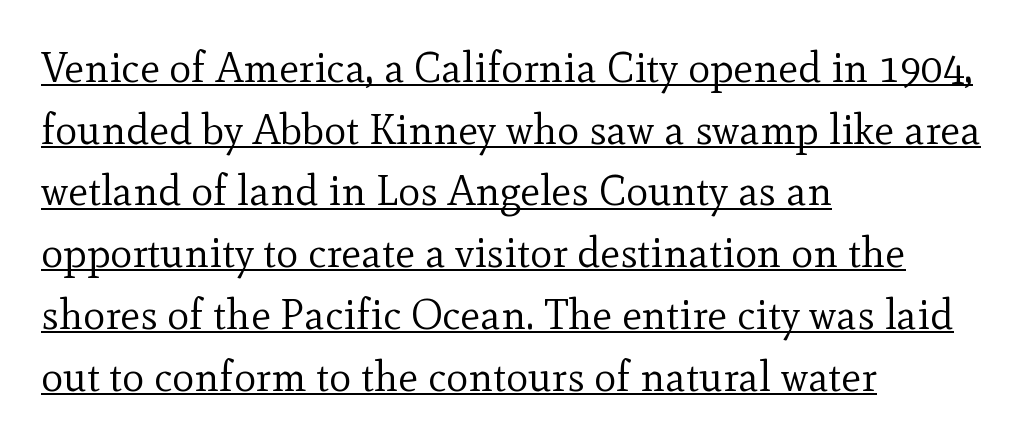
Does a line run under the words? Yes, clearly. Nothing unusual about the tracking: characters are spaced as the font intends. The typesetting does not lean heavy: it is not bold. In terms of leading, this rendering sits right in the middle. Visually the block forms a straight wall on the left and a jagged coastline on the right. Is this a fixed-width face? No — the glyphs have proportional, varying widths.
